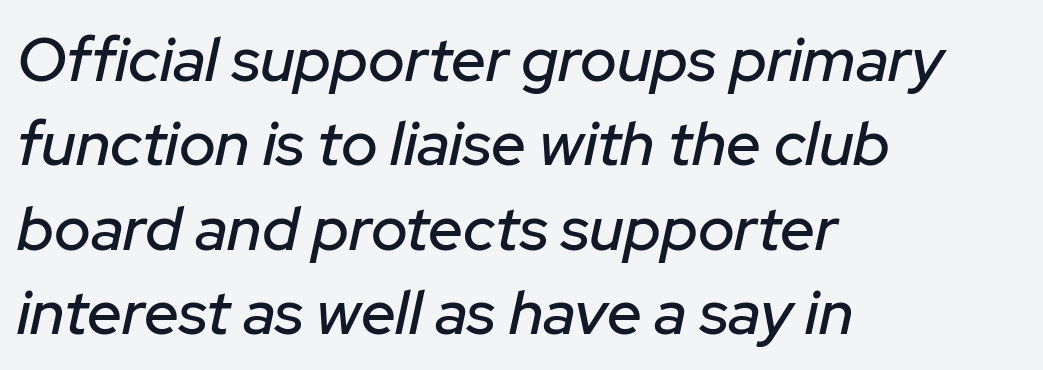
The image shows 62 px text type, italic (leaning right); set left-aligned, normal line spacing (1.36x), normal letter spacing, not underlined; low stroke contrast and a medium x-height.
